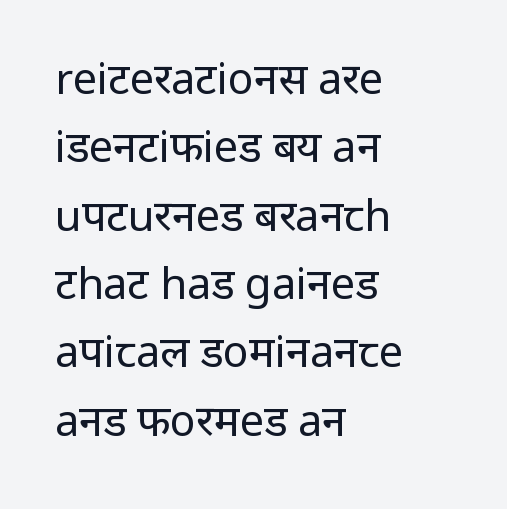
Q: Is the text bold? A: No.
Q: Is the text italic (slanted)? A: No, it is upright.
Q: Is the typeface a serif or a sans-serif typeface? A: Sans-serif.
Q: Is the text underlined? A: No.
Q: How is the paragraph aligned? A: Left-aligned.
Q: Is the spacing between letters normal or unusually wide? A: Normal.
Q: Is the spacing between lines tight, normal or loose? A: Normal.
Q: Width (condensed, normal, or wide)? A: Normal.
Q: Stroke contrast? A: Low.
Q: x-height? A: Medium.
Q: Monospaced? A: No.
